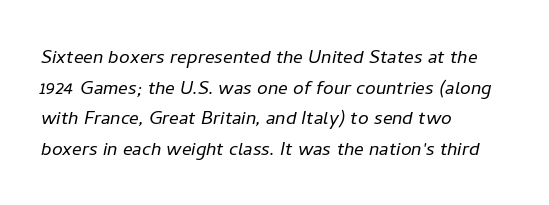
Does the lettering tilt? It does — this is italic. Compared with a typical body face, this is equally light or lighter still. Between one letter and the next there's only the usual sliver of space. What's the leading like? Ordinary, nothing unusual. Does the copy run flush right? No — it runs flush left. Check under the words: just untouched page.
